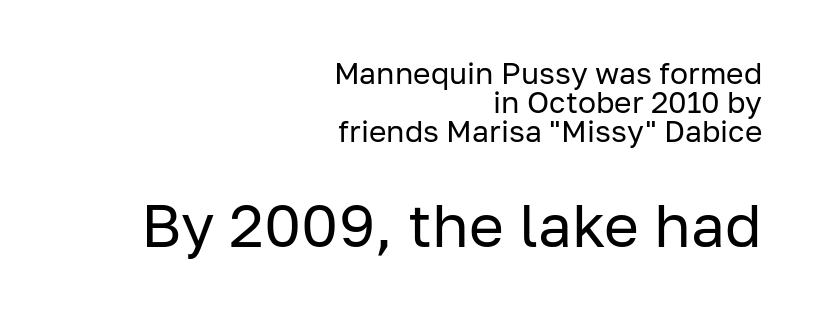
Q: Is the text bold? A: No.
Q: Is the text italic (slanted)? A: No, it is upright.
Q: Is the typeface a serif or a sans-serif typeface? A: Sans-serif.
Q: Is the text underlined? A: No.
Q: How is the paragraph aligned? A: Right-aligned.
Q: Is the spacing between letters normal or unusually wide? A: Normal.
Q: Is the spacing between lines tight, normal or loose? A: Tight.
Q: Which block of text is set in a larger size, the first (top) or the second (bottom)? A: The second (bottom) one.
Q: Width (condensed, normal, or wide)? A: Normal.
Q: Stroke contrast? A: Low.
Q: x-height? A: Medium.
Q: Monospaced? A: No.
